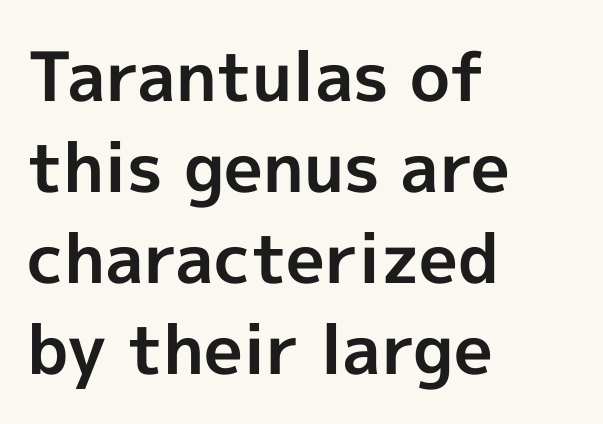
{"serif": "no", "italic": "no", "bold": "yes", "weight": "bold", "width": "normal", "x_height": "medium", "monospaced": "no", "underline": "no", "align": "left", "line_spacing": "normal", "line_spacing_ratio": 1.34, "letter_spacing": "normal", "letter_spacing_em": 0.0, "glyph_px": 68}
